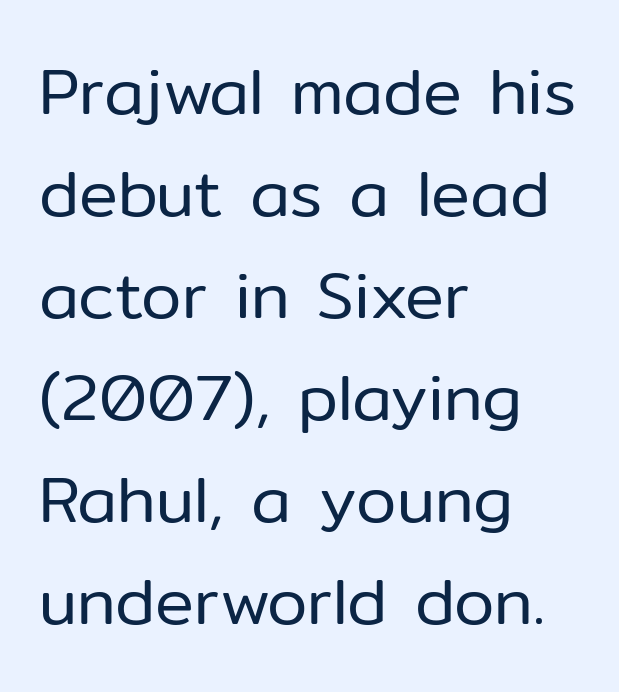
The image shows 65 px regular-weight sans-serif type, upright; set left-aligned, normal line spacing (1.57x), normal letter spacing, not underlined; low stroke contrast and a medium x-height.
